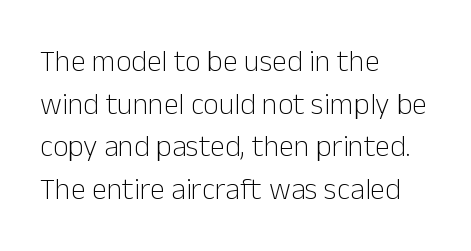
Unlike italic type, these characters show no tilt at all. Reading down the block, your eye returns to a fixed left position each line. The horizontal fit of the characters is conventional and even. Character widths vary here, with narrow letters taking less room than wide ones.
